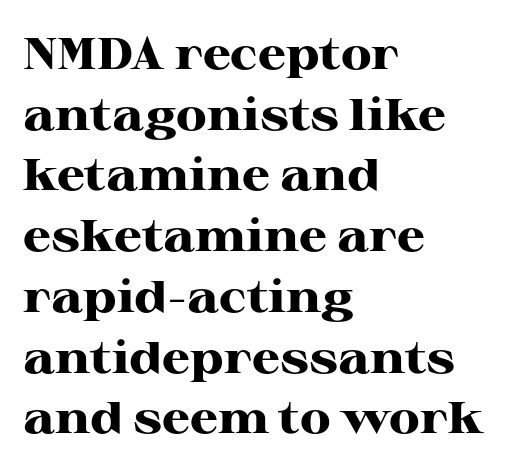
The image shows 45 px heavy, wide serif type, upright; set left-aligned, normal line spacing (1.35x), normal letter spacing, not underlined; high stroke contrast and a medium x-height.
